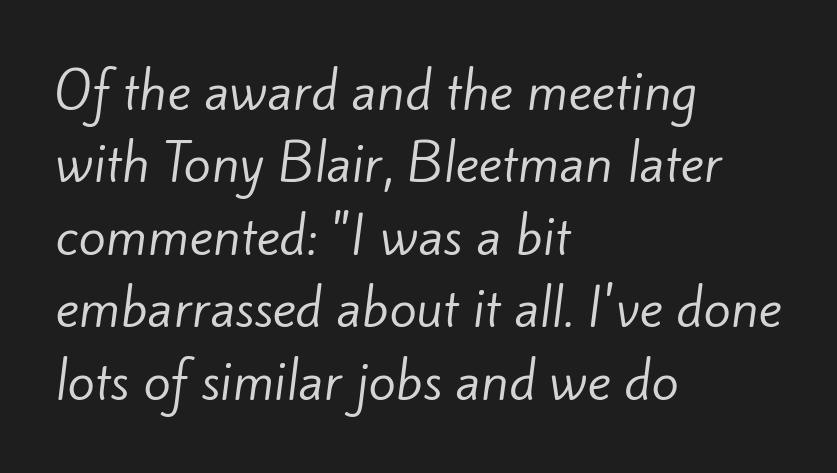
The image shows 50 px regular-weight sans-serif type; set left-aligned, normal line spacing (1.45x), normal letter spacing, not underlined; low stroke contrast and a small x-height.
